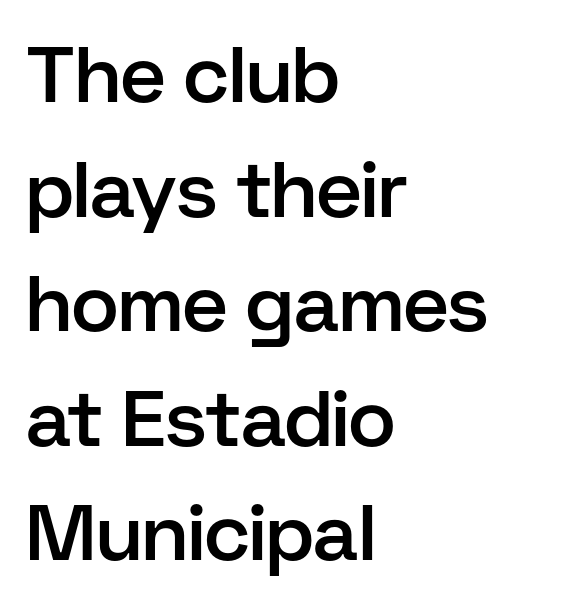
Q: Is the text bold? A: Semi-bold.
Q: Is the text italic (slanted)? A: No, it is upright.
Q: Is the typeface a serif or a sans-serif typeface? A: Sans-serif.
Q: Is the text underlined? A: No.
Q: How is the paragraph aligned? A: Left-aligned.
Q: Is the spacing between letters normal or unusually wide? A: Normal.
Q: Is the spacing between lines tight, normal or loose? A: Normal.
Q: Width (condensed, normal, or wide)? A: Normal.
Q: Stroke contrast? A: Low.
Q: x-height? A: Medium.
Q: Monospaced? A: No.
